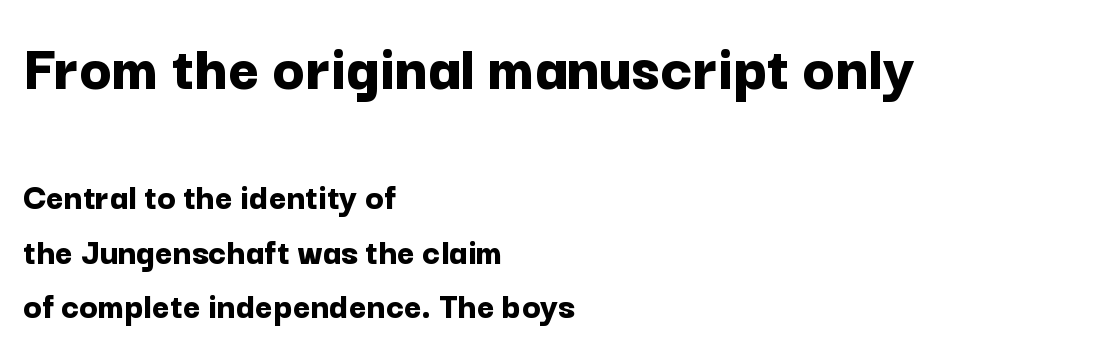
Default kerning and tracking; the words read as compact shapes. Nothing sits at the stroke ends, so this counts as sans-serif. Posture: upright roman. Is this a fixed-width face? No — the glyphs have proportional, varying widths. What weight is shown? A full bold with thick strokes.
